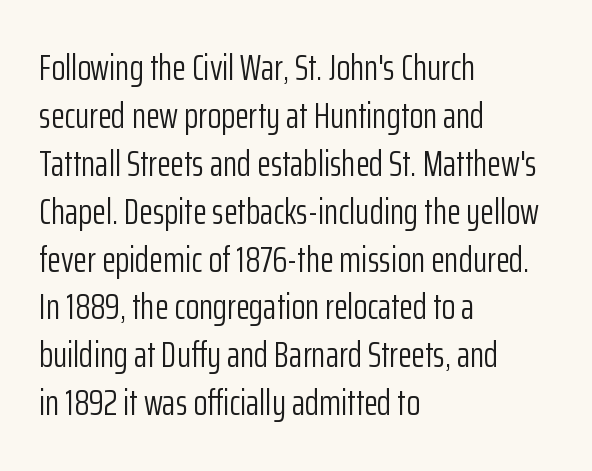
Q: Is the text bold? A: No.
Q: Is the text italic (slanted)? A: No, it is upright.
Q: Is the typeface a serif or a sans-serif typeface? A: Sans-serif.
Q: Is the text underlined? A: No.
Q: How is the paragraph aligned? A: Left-aligned.
Q: Is the spacing between letters normal or unusually wide? A: Normal.
Q: Is the spacing between lines tight, normal or loose? A: Normal.
Q: Width (condensed, normal, or wide)? A: Condensed.
Q: Stroke contrast? A: Low.
Q: x-height? A: Medium.
Q: Monospaced? A: No.
